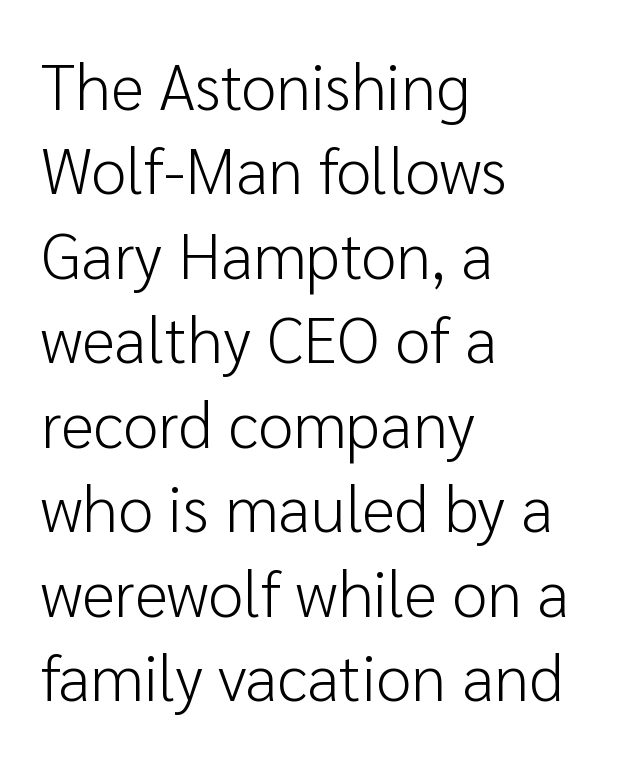
{"serif": "no", "italic": "no", "bold": "no", "weight": "light", "width": "normal", "stroke_contrast": "low", "x_height": "medium", "monospaced": "no", "underline": "no", "align": "left", "line_spacing": "normal", "line_spacing_ratio": 1.32, "letter_spacing": "normal", "letter_spacing_em": 0.0, "glyph_px": 64}
